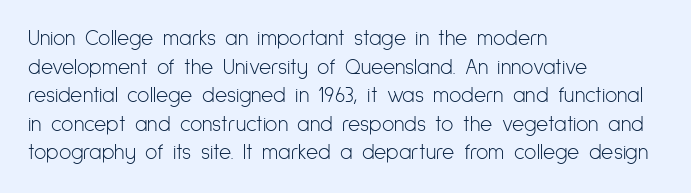
Line beginnings align vertically; line endings do not. Whoever set this chose a conventional vertical rhythm. Stroke mass is kept to a normal reading level or below. Nobody touched the tracking dial on this one.
